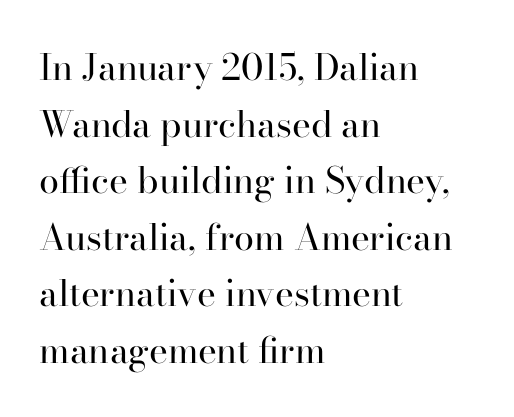
Underline: absent. The face used here is seriffed, in the tradition of book romans. Words appear dense and cohesive because spacing is normal. What's the leading like? Ordinary, nothing unusual. The passage shown is not bold in any degree.
